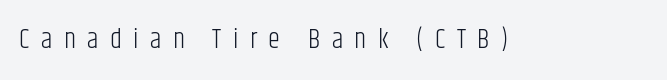
The image shows 27 px text type, upright; set unusually wide letter spacing (+0.42 em), not underlined.
